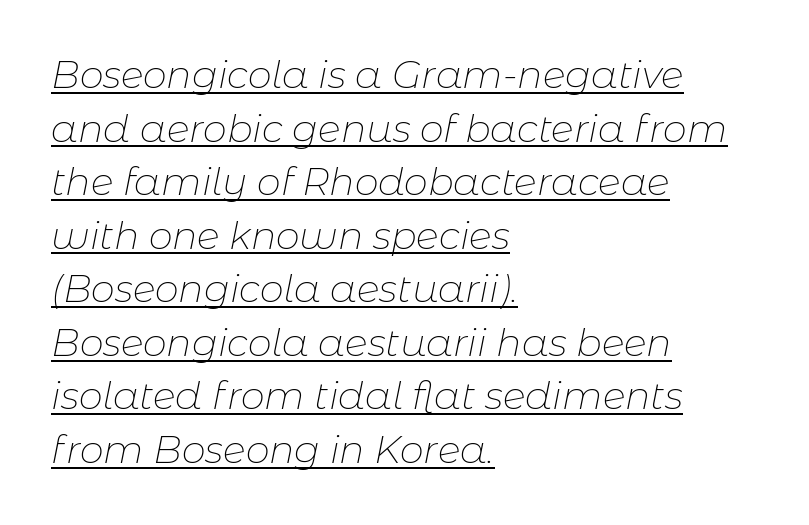
Looks like regular typesetting: each glyph gets only the width it needs. Spacing between characters is what you'd get straight out of the box. The lettering tilts uniformly, giving the passage an italic look. Left-aligned paragraph, ragged on the right. Vertical stems look standard width or narrower in stroke. This is underlined copy, the kind a proofreader might mark for attention.
